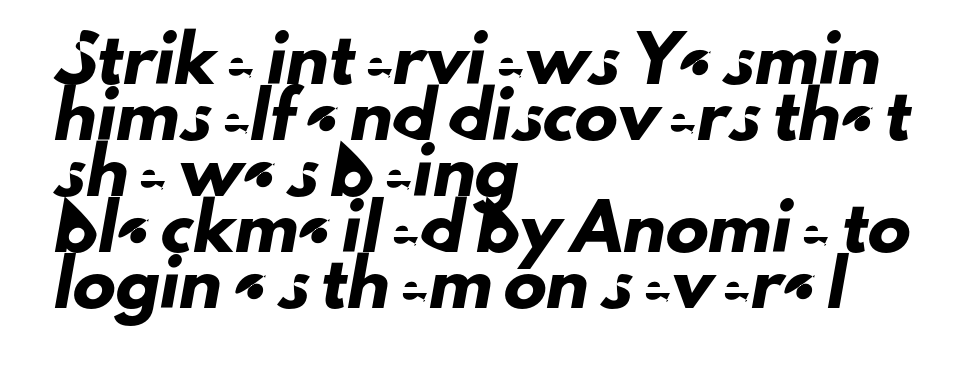
{"serif": "no", "width": "normal", "stroke_contrast": "low", "x_height": "small", "monospaced": "no", "underline": "no", "align": "left", "line_spacing": "normal", "line_spacing_ratio": 1.3, "letter_spacing": "normal", "letter_spacing_em": 0.0, "glyph_px": 43}
